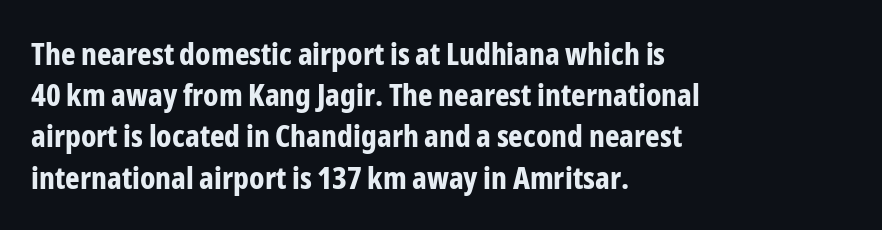
The setting favours the left margin, as ordinary paragraphs usually do. Observe the absence of serifs on each vertical stroke in this sample. You could call the tracking neutral — neither tight nor loose. Honestly, there is no underline to notice here at all.
